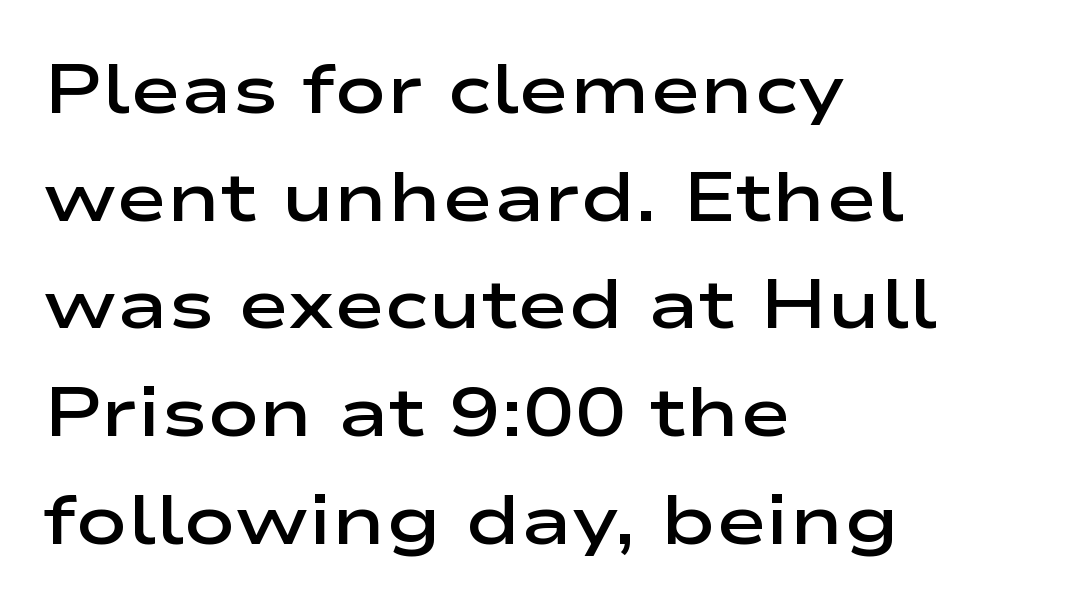
Q: Is the text bold? A: Semi-bold.
Q: Is the text italic (slanted)? A: No, it is upright.
Q: Is the typeface a serif or a sans-serif typeface? A: Sans-serif.
Q: Is the text underlined? A: No.
Q: How is the paragraph aligned? A: Left-aligned.
Q: Is the spacing between letters normal or unusually wide? A: Normal.
Q: Is the spacing between lines tight, normal or loose? A: Normal.
Q: Width (condensed, normal, or wide)? A: Wide.
Q: Stroke contrast? A: Low.
Q: x-height? A: Medium.
Q: Monospaced? A: No.
